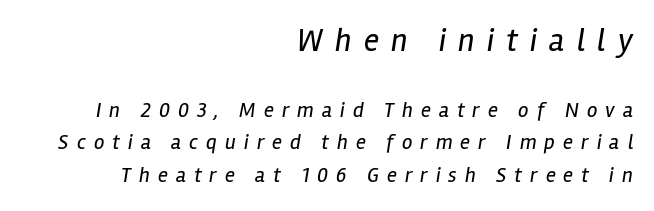
Letters have the restrained weight of plain body copy at most. Type size steps down from the first block to the second. Each letter keeps its own natural width here, so spacing adapts to shape. Style check: oblique.
